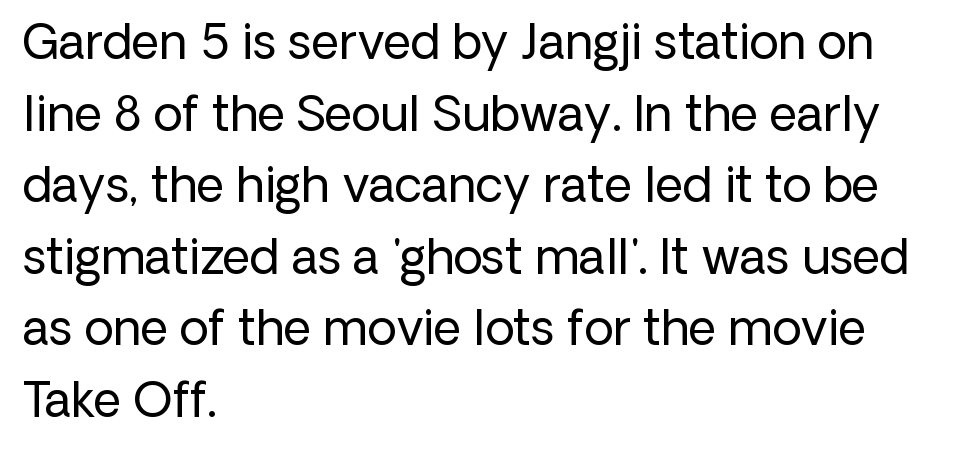
{"serif": "no", "italic": "no", "bold": "no", "weight": "regular", "width": "normal", "stroke_contrast": "low", "x_height": "medium", "monospaced": "no", "underline": "no", "align": "left", "line_spacing": "normal", "line_spacing_ratio": 1.49, "letter_spacing": "normal", "letter_spacing_em": 0.0, "glyph_px": 48}
